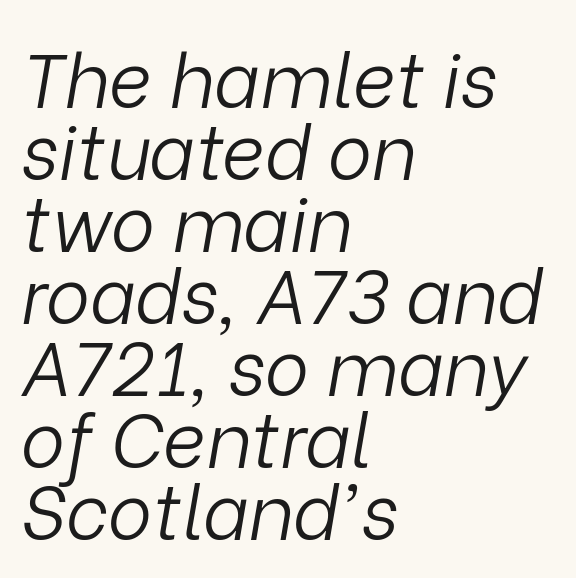
If you measured baseline to baseline, you'd find a short distance. Characters are canted at an angle relative to the baseline's perpendicular. The space directly below the letters is spotless. Varying glyph widths throughout — classic text-font behaviour. This sample is left-justified, so line endings fall wherever the words run out.
